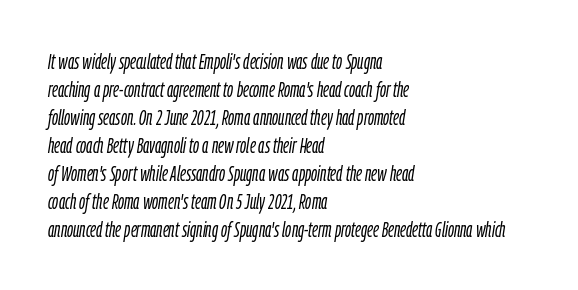
{"italic": "yes", "lean": "right", "slant_degrees": 9, "bold": "no", "underline": "no", "align": "left", "line_spacing": "normal", "line_spacing_ratio": 1.33, "letter_spacing": "normal", "letter_spacing_em": 0.0, "glyph_px": 21}
